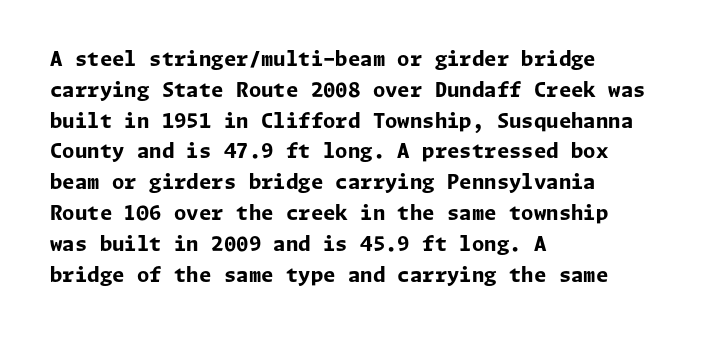
Q: Is the text bold? A: Yes.
Q: Is the text italic (slanted)? A: No, it is upright.
Q: Is the text underlined? A: No.
Q: How is the paragraph aligned? A: Left-aligned.
Q: Is the spacing between letters normal or unusually wide? A: Normal.
Q: Is the spacing between lines tight, normal or loose? A: Normal.
